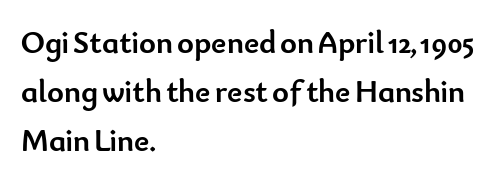
Q: Is the text bold? A: Yes.
Q: Is the text italic (slanted)? A: No, it is upright.
Q: Is the typeface a serif or a sans-serif typeface? A: Sans-serif.
Q: Is the text underlined? A: No.
Q: How is the paragraph aligned? A: Left-aligned.
Q: Is the spacing between letters normal or unusually wide? A: Normal.
Q: Is the spacing between lines tight, normal or loose? A: Normal.
Q: Width (condensed, normal, or wide)? A: Normal.
Q: Stroke contrast? A: Low.
Q: x-height? A: Small.
Q: Monospaced? A: No.
